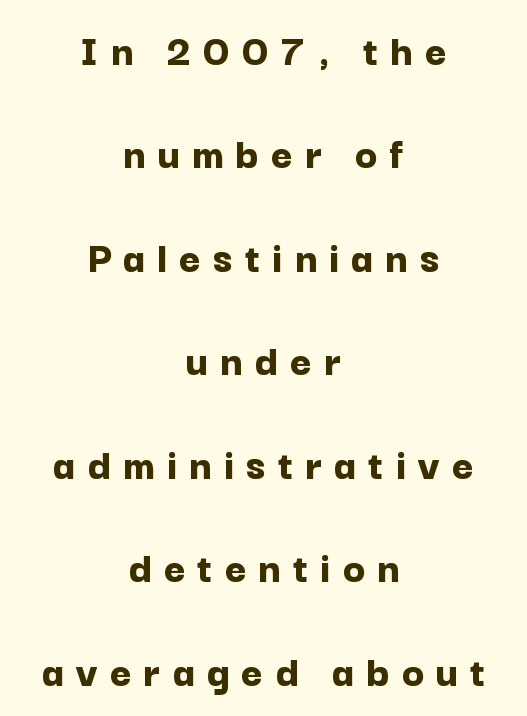
The image shows 46 px bold sans-serif type, upright; set centered, loose line spacing (2.25x), unusually wide letter spacing (+0.26 em), not underlined; low stroke contrast and a medium x-height.
